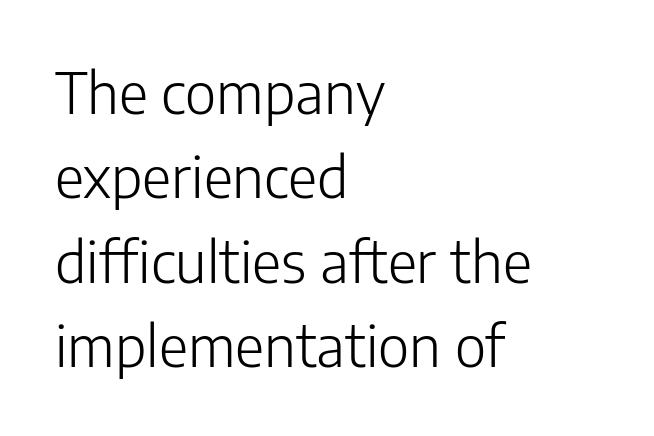
{"serif": "no", "italic": "no", "bold": "no", "weight": "light", "width": "normal", "stroke_contrast": "low", "x_height": "medium", "monospaced": "no", "underline": "no", "align": "left", "line_spacing": "normal", "line_spacing_ratio": 1.48, "letter_spacing": "normal", "letter_spacing_em": 0.0, "glyph_px": 57}
